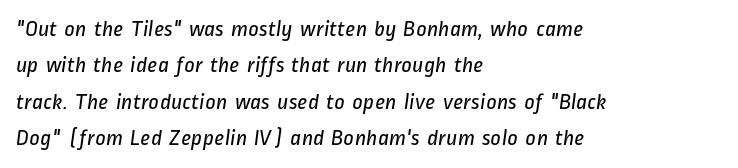
The image shows 23 px text type; set left-aligned, normal line spacing (1.58x), normal letter spacing, not underlined.
